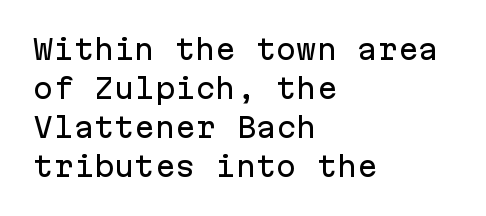
Q: Is the text italic (slanted)? A: No, it is upright.
Q: Is the text underlined? A: No.
Q: How is the paragraph aligned? A: Left-aligned.
Q: Is the spacing between letters normal or unusually wide? A: Normal.
Q: Is the spacing between lines tight, normal or loose? A: Normal.
